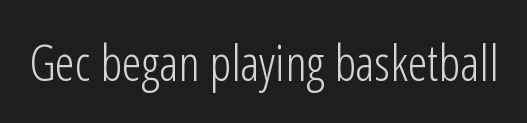
{"serif": "no", "italic": "no", "bold": "no", "weight": "light", "width": "condensed", "stroke_contrast": "low", "x_height": "medium", "monospaced": "no", "underline": "no", "letter_spacing": "normal", "letter_spacing_em": 0.0, "glyph_px": 50}
